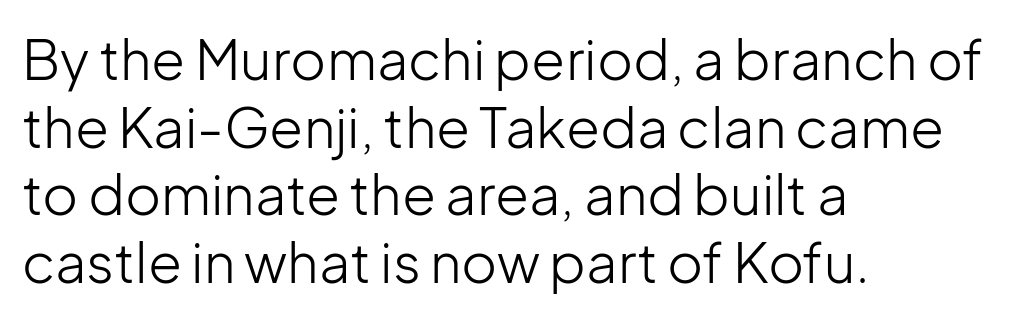
Stems here are at most as thick as an everyday book face. Designer's note — italics off, roman on. Words appear dense and cohesive because spacing is normal. Type without underlining.
